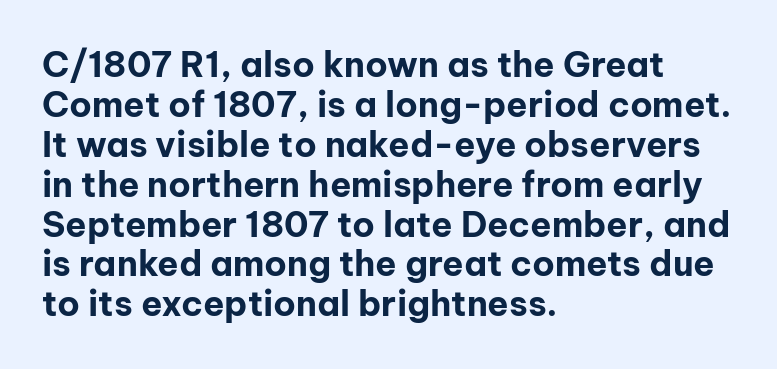
The line texture is even and compact thanks to regular tracking. How would I describe the line gaps? Narrow and economical. Notice how the passage keeps a crisp vertical edge on the left only. Looks like regular typesetting: each glyph gets only the width it needs.
